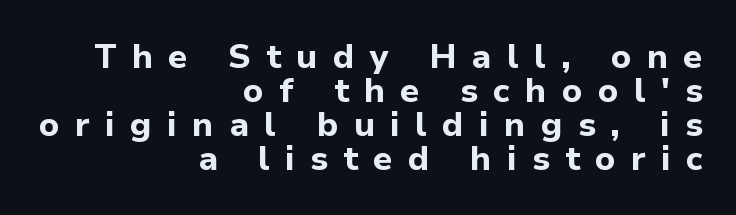
Each row of text sits above clean, open space. These lines stack with their right ends in a neat column. What stands out about the letter spacing? Its width — letters are far apart. The space between consecutive lines is stingy. The characters look thick and weighty, a clear bold. Think of a printed novel: that variable character pitch is what you see here.
